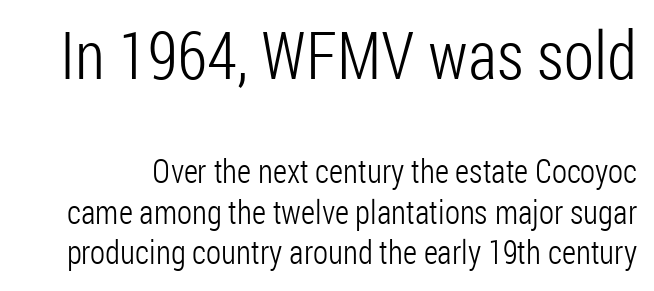
{"serif": "no", "italic": "no", "bold": "no", "weight": "light", "width": "condensed", "stroke_contrast": "low", "x_height": "medium", "monospaced": "no", "underline": "no", "line_spacing_ratio": 1.24, "letter_spacing": "normal", "letter_spacing_em": 0.0, "larger_block": "first", "size_ratio": 2.0, "glyph_px": 66}
